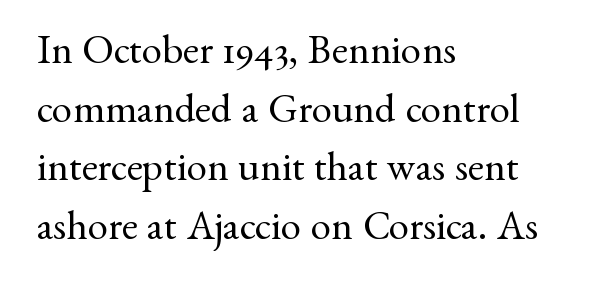
The image shows 41 px regular-weight serif type, upright; set left-aligned, normal line spacing (1.43x), normal letter spacing, not underlined; medium stroke contrast and a small x-height.
